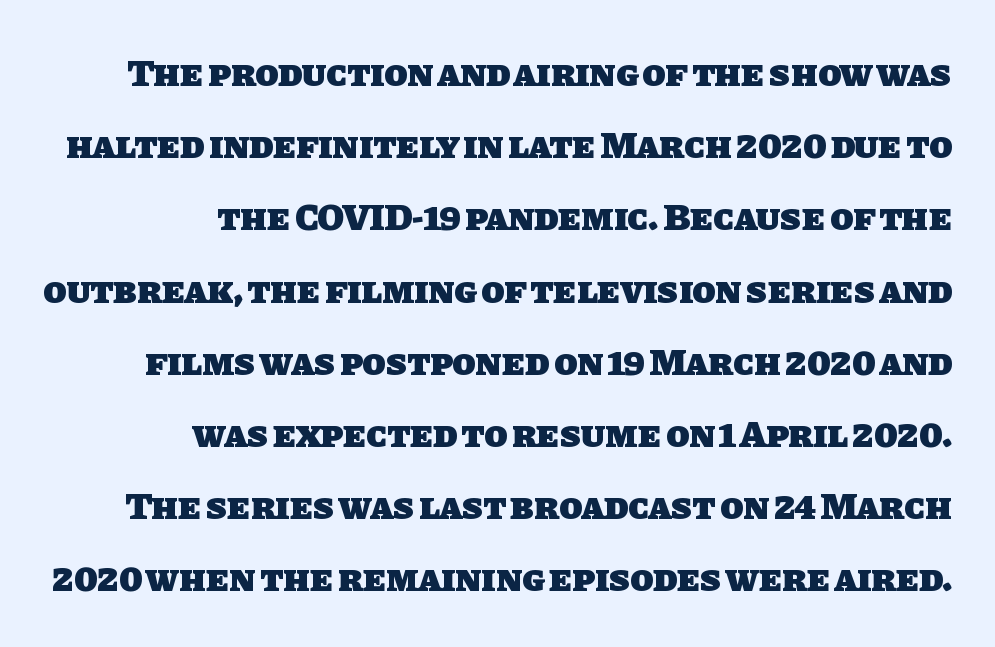
Q: Is the text bold? A: Yes.
Q: Is the typeface a serif or a sans-serif typeface? A: Sans-serif.
Q: Is the text underlined? A: No.
Q: How is the paragraph aligned? A: Right-aligned.
Q: Is the spacing between letters normal or unusually wide? A: Normal.
Q: Is the spacing between lines tight, normal or loose? A: Loose.
Q: Width (condensed, normal, or wide)? A: Normal.
Q: Stroke contrast? A: Low.
Q: x-height? A: Large.
Q: Monospaced? A: No.
